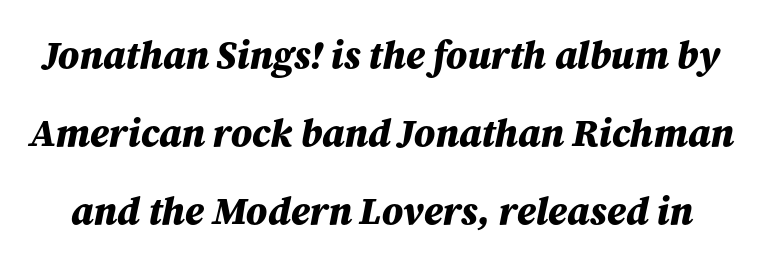
Descenders are the only things crossing below the line. Here the glyphs are tracked normally, forming tight word shapes. Here the designer chose a conventional face with non-uniform glyph widths. Regarding leading, the lines here are spaced well apart. The specimen reads as italic at a glance.
